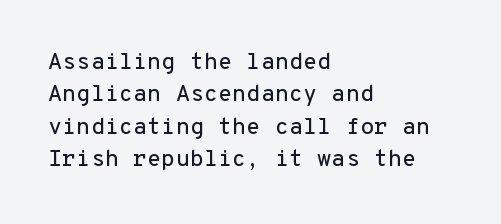
Rule under the text: the space is simply empty. Glyph-to-glyph distance matches everyday printed text. This block has exactly the height ordinary leading produces. Every character sits straight up, as roman type does. Teacher's note: observe the even left margin — that is flush-left alignment.
